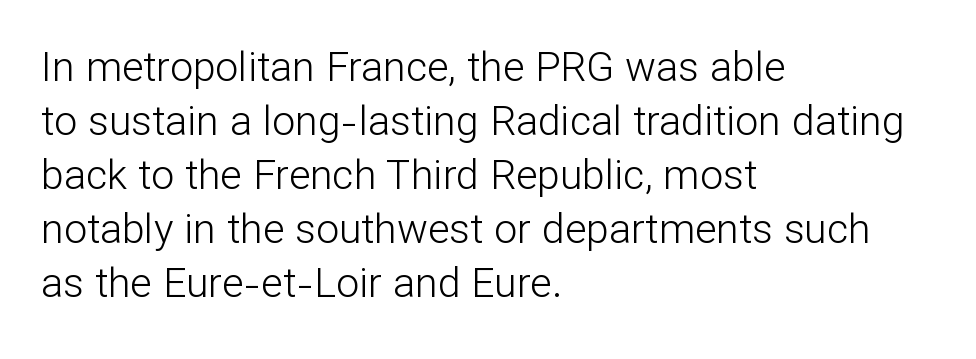
Q: Is the text bold? A: No.
Q: Is the text italic (slanted)? A: No, it is upright.
Q: Is the typeface a serif or a sans-serif typeface? A: Sans-serif.
Q: Is the text underlined? A: No.
Q: How is the paragraph aligned? A: Left-aligned.
Q: Is the spacing between letters normal or unusually wide? A: Normal.
Q: Is the spacing between lines tight, normal or loose? A: Normal.
Q: Width (condensed, normal, or wide)? A: Normal.
Q: Stroke contrast? A: Low.
Q: x-height? A: Medium.
Q: Monospaced? A: No.
